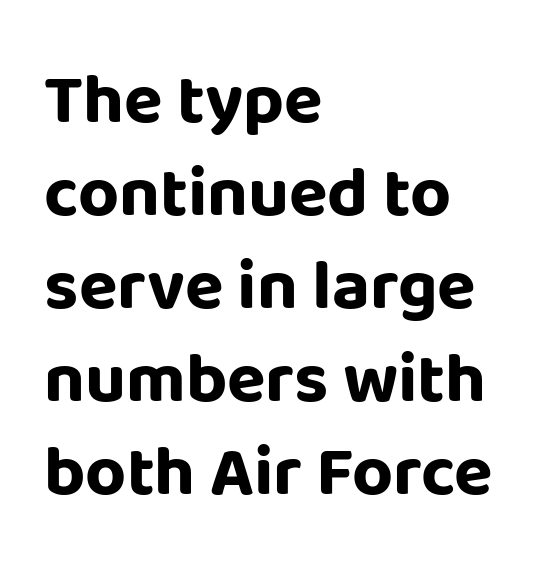
Q: Is the text bold? A: Yes.
Q: Is the text italic (slanted)? A: No, it is upright.
Q: Is the typeface a serif or a sans-serif typeface? A: Sans-serif.
Q: Is the text underlined? A: No.
Q: How is the paragraph aligned? A: Left-aligned.
Q: Is the spacing between letters normal or unusually wide? A: Normal.
Q: Is the spacing between lines tight, normal or loose? A: Normal.
Q: Width (condensed, normal, or wide)? A: Normal.
Q: Stroke contrast? A: Low.
Q: x-height? A: Large.
Q: Monospaced? A: No.
